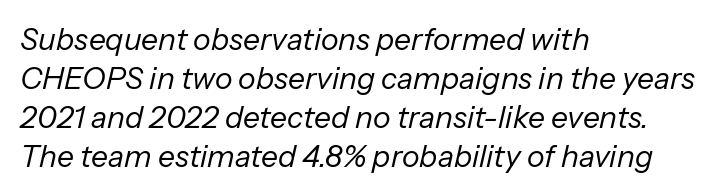
The image shows 30 px regular-weight type, italic (leaning right); set left-aligned, normal line spacing (1.3x), normal letter spacing, not underlined; low stroke contrast and a medium x-height.
